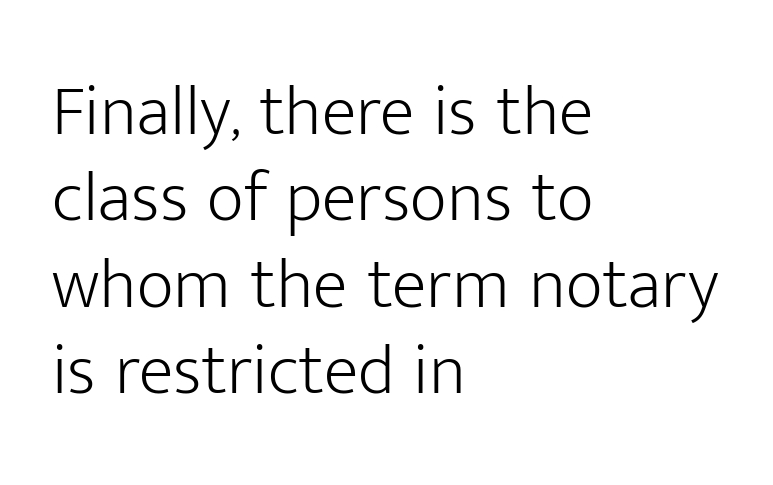
Q: Is the text bold? A: No.
Q: Is the text italic (slanted)? A: No, it is upright.
Q: Is the typeface a serif or a sans-serif typeface? A: Sans-serif.
Q: Is the text underlined? A: No.
Q: How is the paragraph aligned? A: Left-aligned.
Q: Is the spacing between letters normal or unusually wide? A: Normal.
Q: Width (condensed, normal, or wide)? A: Normal.
Q: Stroke contrast? A: Low.
Q: x-height? A: Medium.
Q: Monospaced? A: No.
